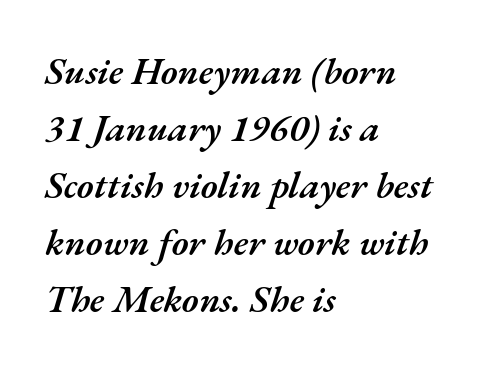
Q: Is the text bold? A: Semi-bold.
Q: Is the text italic (slanted)? A: Yes, it leans right by about 17 degrees.
Q: Is the text underlined? A: No.
Q: How is the paragraph aligned? A: Left-aligned.
Q: Is the spacing between letters normal or unusually wide? A: Normal.
Q: Is the spacing between lines tight, normal or loose? A: Normal.
Q: Width (condensed, normal, or wide)? A: Normal.
Q: Stroke contrast? A: Medium.
Q: x-height? A: Small.
Q: Monospaced? A: No.
